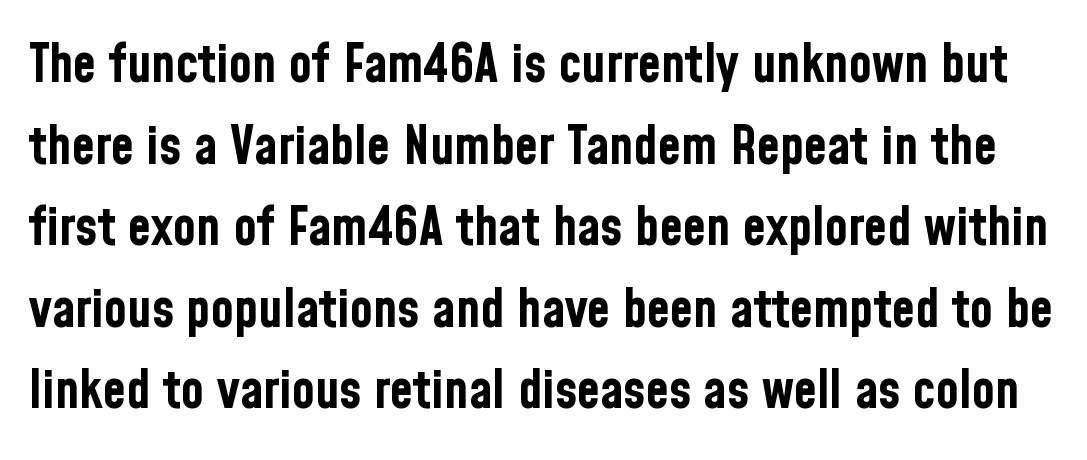
The image shows 53 px bold, condensed sans-serif type, upright; set normal line spacing (1.54x), normal letter spacing, not underlined; low stroke contrast and a medium x-height.
